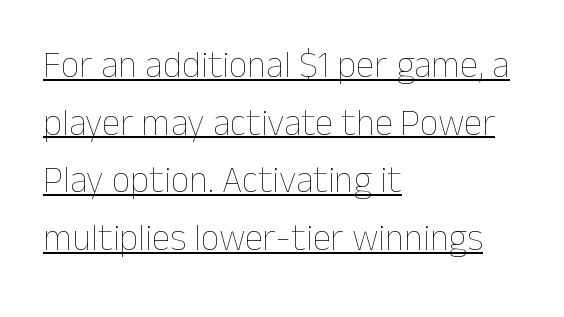
The image shows 37 px thin type, upright; set left-aligned, normal line spacing (1.56x), normal letter spacing, underlined; low stroke contrast and a medium x-height.
